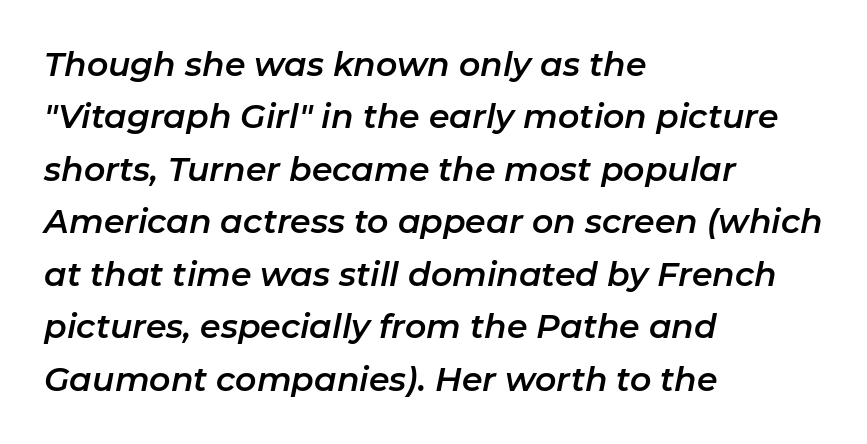
{"italic": "yes", "lean": "right", "slant_degrees": 11, "width": "normal", "stroke_contrast": "low", "x_height": "medium", "monospaced": "no", "underline": "no", "align": "left", "line_spacing": "normal", "line_spacing_ratio": 1.59, "letter_spacing": "normal", "letter_spacing_em": 0.0, "glyph_px": 33}
